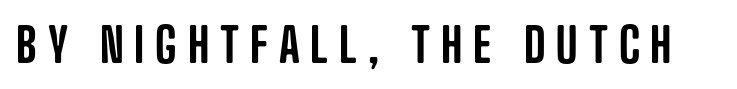
{"serif": "no", "italic": "no", "width": "condensed", "stroke_contrast": "low", "x_height": "large", "monospaced": "no", "underline": "no", "letter_spacing": "wide", "letter_spacing_em": 0.23, "glyph_px": 47}
